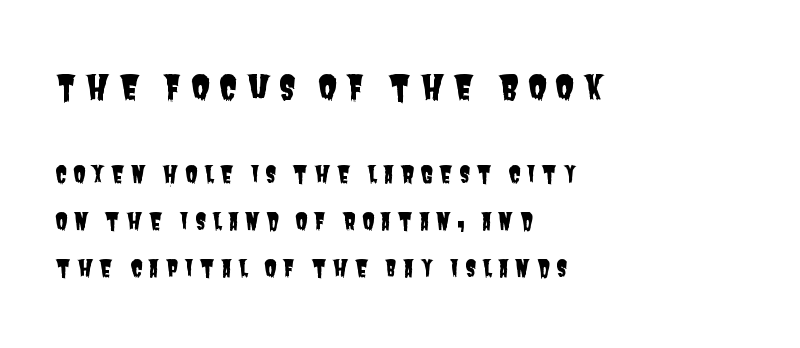
{"serif": "no", "width": "condensed", "stroke_contrast": "low", "x_height": "large", "monospaced": "no", "underline": "no", "align": "left", "line_spacing": "loose", "line_spacing_ratio": 2.05, "letter_spacing": "wide", "letter_spacing_em": 0.26, "larger_block": "first", "size_ratio": 1.48, "glyph_px": 34}
